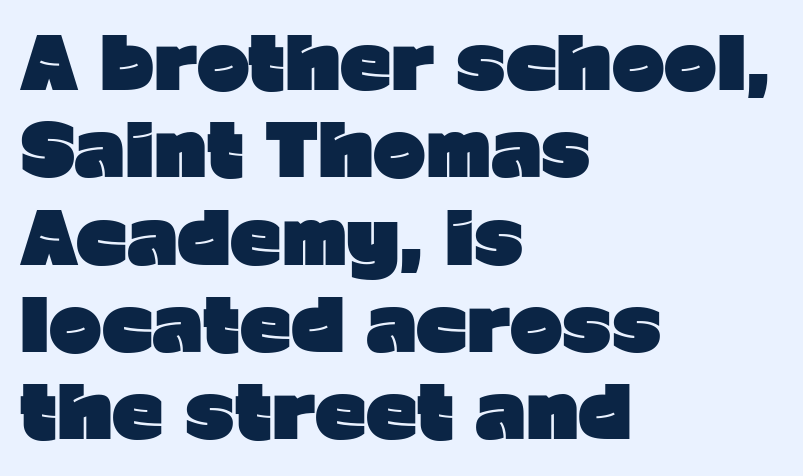
{"serif": "no", "italic": "no", "bold": "yes", "weight": "heavy", "width": "normal", "stroke_contrast": "low", "x_height": "medium", "monospaced": "no", "underline": "no", "align": "left", "line_spacing_ratio": 1.23, "letter_spacing": "normal", "letter_spacing_em": 0.0, "glyph_px": 71}
